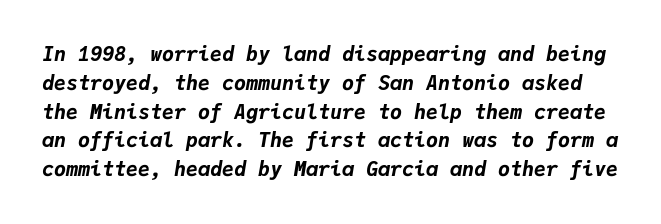
Q: Is the text bold? A: Yes.
Q: Is the text italic (slanted)? A: Yes, it leans right by about 9 degrees.
Q: Is the text underlined? A: No.
Q: Is the spacing between letters normal or unusually wide? A: Normal.
Q: Is the spacing between lines tight, normal or loose? A: Normal.
